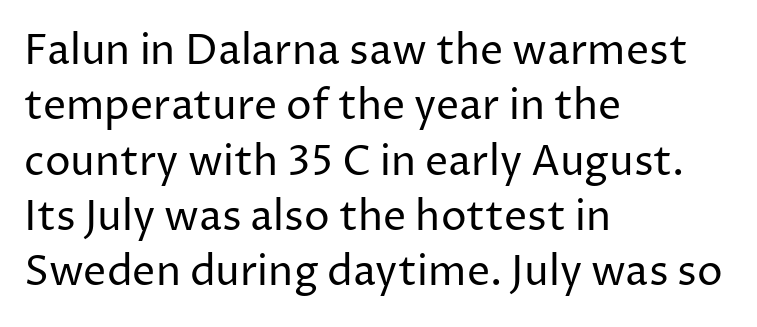
The image shows 41 px regular-weight sans-serif type, upright; set left-aligned, normal line spacing (1.35x), normal letter spacing, not underlined; low stroke contrast and a medium x-height.
